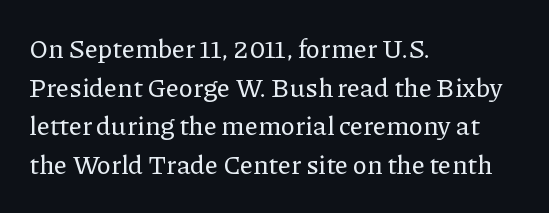
{"italic": "no", "underline": "no", "align": "left", "line_spacing": "normal", "line_spacing_ratio": 1.49, "letter_spacing": "normal", "letter_spacing_em": 0.0, "glyph_px": 26}
